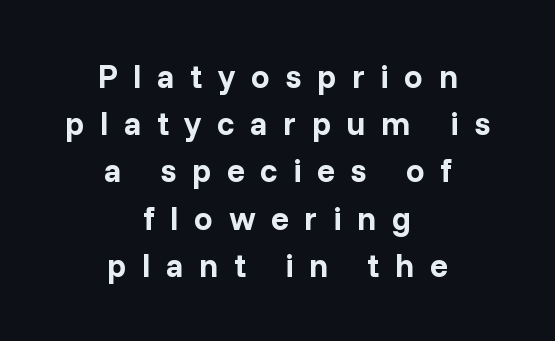
{"serif": "no", "italic": "no", "bold": "yes", "weight": "bold", "width": "normal", "stroke_contrast": "low", "x_height": "medium", "monospaced": "no", "underline": "no", "align": "center", "line_spacing": "normal", "line_spacing_ratio": 1.43, "letter_spacing": "wide", "letter_spacing_em": 0.47, "glyph_px": 33}
